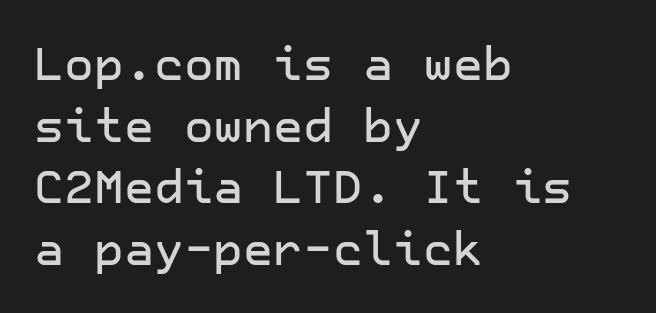
The image shows 46 px sans-serif type, upright; set left-aligned, normal line spacing (1.34x), normal letter spacing, not underlined; low stroke contrast and a medium x-height.
